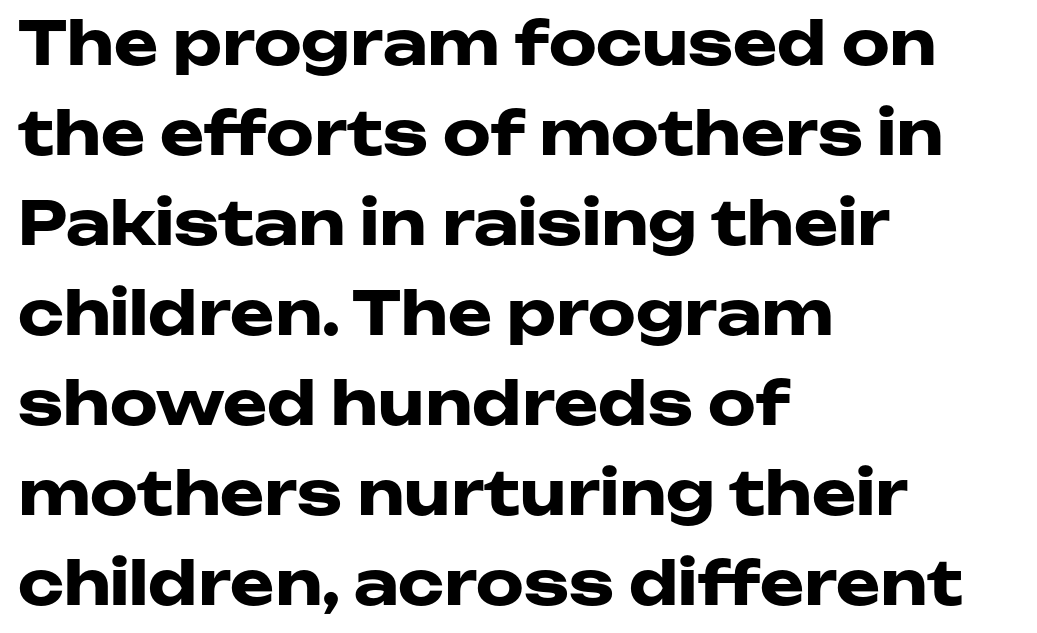
Is this a fixed-width face? No — the glyphs have proportional, varying widths. The setting favours the left margin, as ordinary paragraphs usually do. The letters carry no serifs — their stems end cleanly without finishing strokes. Check the space under the baseline: it is left empty. The horizontal fit of the characters is conventional and even.
